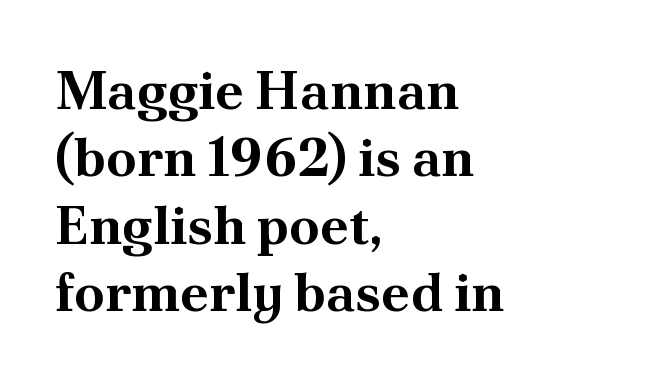
The image shows 54 px bold serif type, upright; set left-aligned, normal line spacing (1.25x), normal letter spacing, not underlined; medium stroke contrast and a small x-height.
